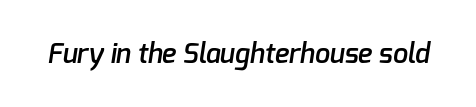
{"bold": "semi", "underline": "no", "letter_spacing": "normal", "letter_spacing_em": 0.0, "glyph_px": 27}
